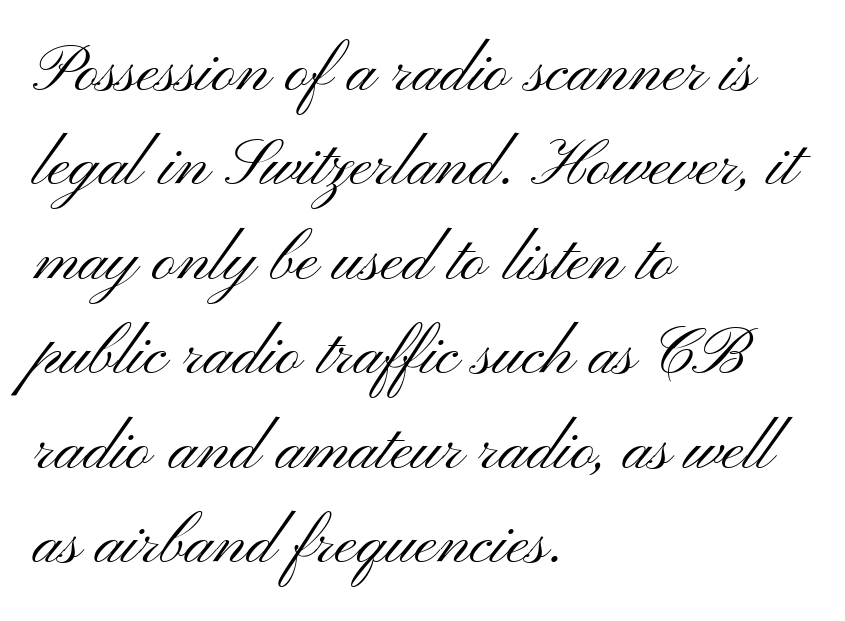
{"serif": "no", "bold": "no", "weight": "light", "width": "wide", "stroke_contrast": "medium", "x_height": "small", "monospaced": "no", "underline": "no", "align": "left", "line_spacing": "normal", "line_spacing_ratio": 1.43, "letter_spacing": "normal", "letter_spacing_em": 0.0, "glyph_px": 66}
